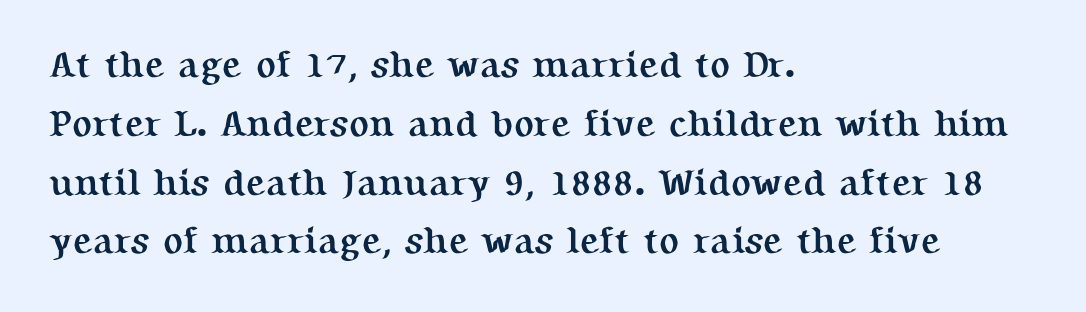
Q: Is the text bold? A: Yes.
Q: Is the text italic (slanted)? A: No, it is upright.
Q: Is the typeface a serif or a sans-serif typeface? A: Serif.
Q: Is the text underlined? A: No.
Q: How is the paragraph aligned? A: Left-aligned.
Q: Is the spacing between letters normal or unusually wide? A: Normal.
Q: Is the spacing between lines tight, normal or loose? A: Normal.
Q: Width (condensed, normal, or wide)? A: Normal.
Q: Stroke contrast? A: Medium.
Q: x-height? A: Medium.
Q: Monospaced? A: No.
